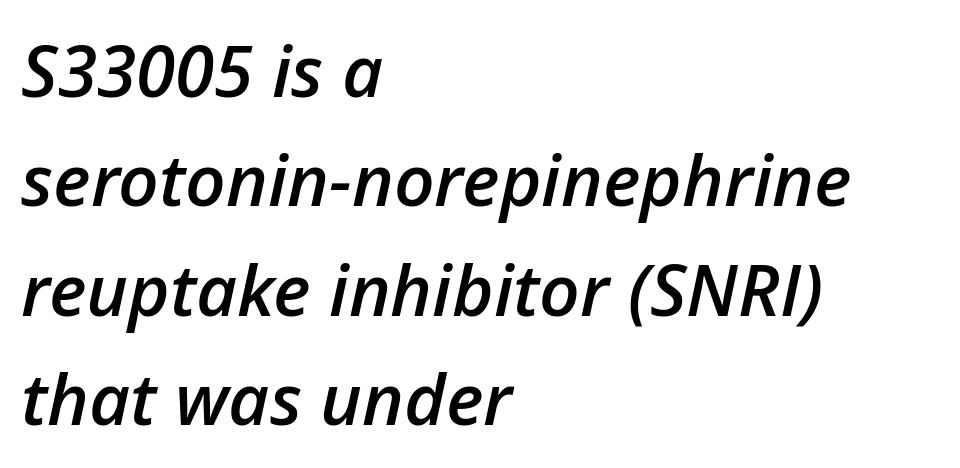
The image shows 71 px semibold type, italic (leaning right); set left-aligned, normal line spacing (1.54x), normal letter spacing, not underlined; low stroke contrast and a medium x-height.
